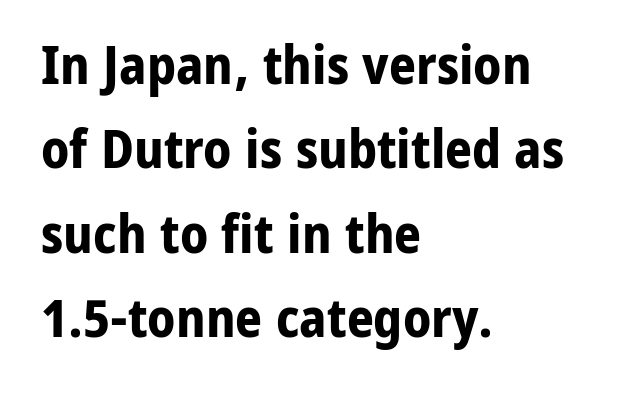
Compared with a centered layout, this one pins lines to the left instead. Rendered with straight, roman letterforms. The face used here is proportionally spaced, like ordinary book or web type. Does extra space separate the letters? No, they use regular spacing. Rule under the text: the space is simply empty.
